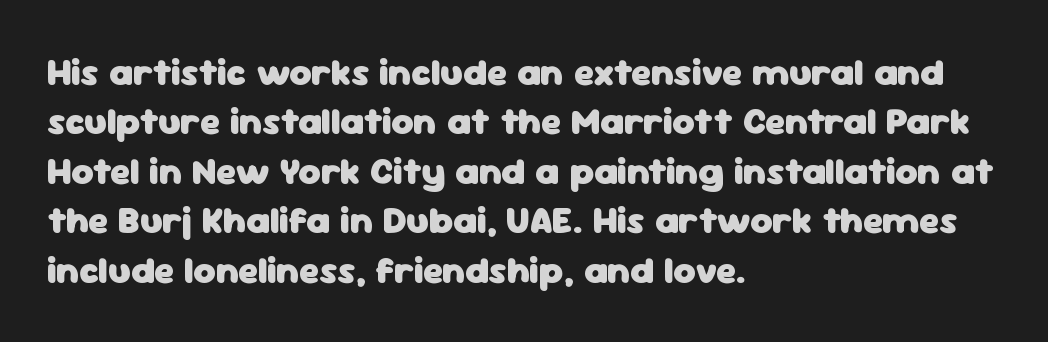
{"serif": "no", "italic": "no", "bold": "yes", "weight": "heavy", "width": "normal", "stroke_contrast": "low", "x_height": "medium", "monospaced": "no", "underline": "no", "align": "left", "line_spacing": "normal", "line_spacing_ratio": 1.3, "letter_spacing": "normal", "letter_spacing_em": 0.0, "glyph_px": 38}
